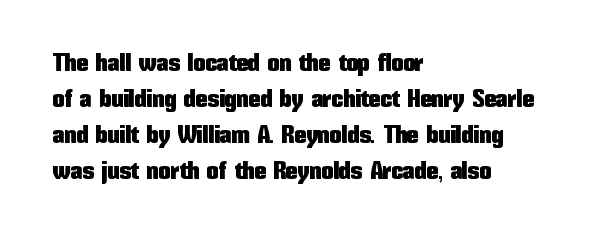
{"italic": "no", "underline": "no", "align": "left", "line_spacing": "normal", "line_spacing_ratio": 1.5, "letter_spacing": "normal", "letter_spacing_em": 0.0, "glyph_px": 24}
